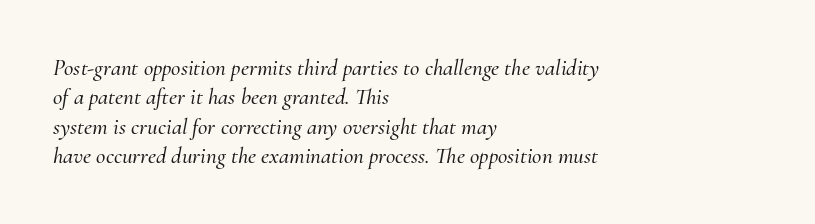
{"italic": "yes", "lean": "right", "slant_degrees": 10, "underline": "no", "align": "left", "line_spacing": "normal", "line_spacing_ratio": 1.28, "letter_spacing": "normal", "letter_spacing_em": 0.0, "glyph_px": 23}
